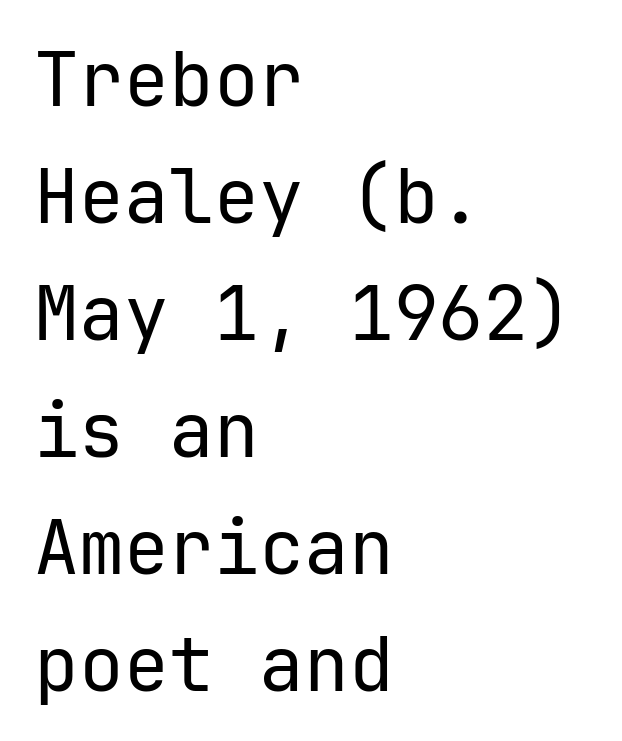
{"serif": "no", "italic": "no", "bold": "no", "weight": "regular", "width": "normal", "stroke_contrast": "low", "x_height": "medium", "underline": "no", "align": "left", "line_spacing": "normal", "line_spacing_ratio": 1.56, "letter_spacing": "normal", "letter_spacing_em": 0.0, "glyph_px": 75}
